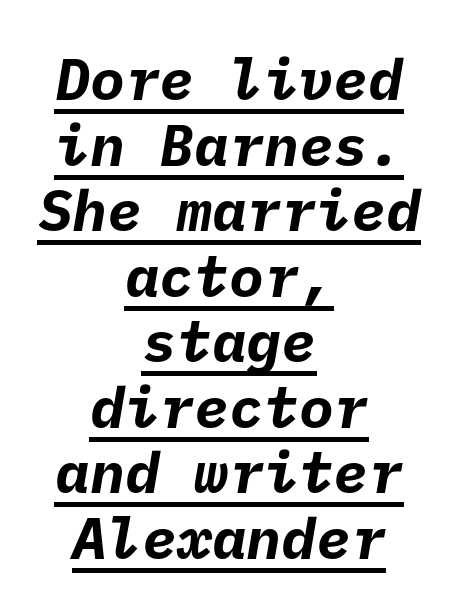
Tightly led — the rows are bunched. Are there feet on the stems? There aren't — it's a sans. Does the weight exceed regular? Yes, all the way to bold. There is no visible air inserted between adjacent glyphs. The specimen includes a rule beneath the text block's lines.
